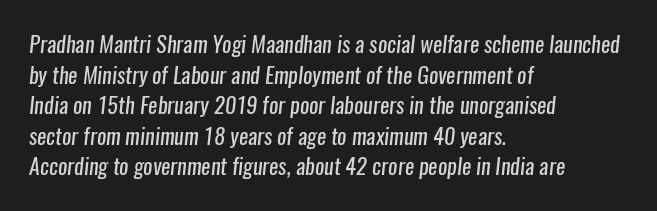
The image shows 22 px text type; set left-aligned, normal line spacing (1.39x), normal letter spacing, not underlined.
